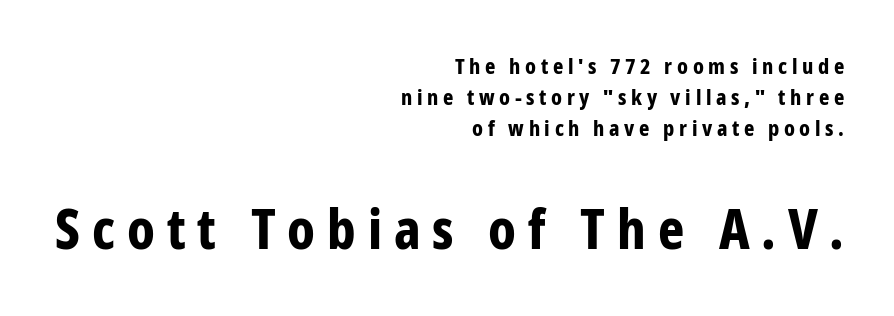
Q: Is the text bold? A: Yes.
Q: Is the text italic (slanted)? A: No, it is upright.
Q: Is the typeface a serif or a sans-serif typeface? A: Sans-serif.
Q: Is the text underlined? A: No.
Q: How is the paragraph aligned? A: Right-aligned.
Q: Is the spacing between letters normal or unusually wide? A: Unusually wide.
Q: Is the spacing between lines tight, normal or loose? A: Normal.
Q: Which block of text is set in a larger size, the first (top) or the second (bottom)? A: The second (bottom) one.
Q: Width (condensed, normal, or wide)? A: Condensed.
Q: Stroke contrast? A: Low.
Q: x-height? A: Medium.
Q: Monospaced? A: No.
